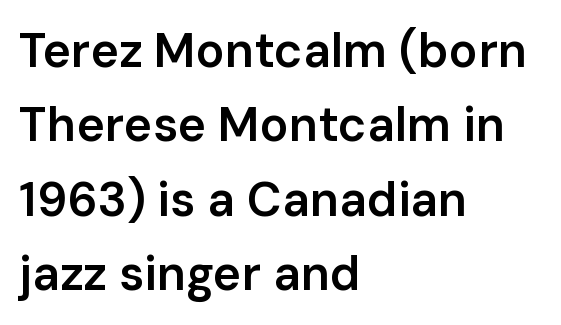
Q: Is the text bold? A: Semi-bold.
Q: Is the text italic (slanted)? A: No, it is upright.
Q: Is the typeface a serif or a sans-serif typeface? A: Sans-serif.
Q: Is the text underlined? A: No.
Q: How is the paragraph aligned? A: Left-aligned.
Q: Is the spacing between letters normal or unusually wide? A: Normal.
Q: Is the spacing between lines tight, normal or loose? A: Normal.
Q: Width (condensed, normal, or wide)? A: Normal.
Q: Stroke contrast? A: Low.
Q: x-height? A: Medium.
Q: Monospaced? A: No.
